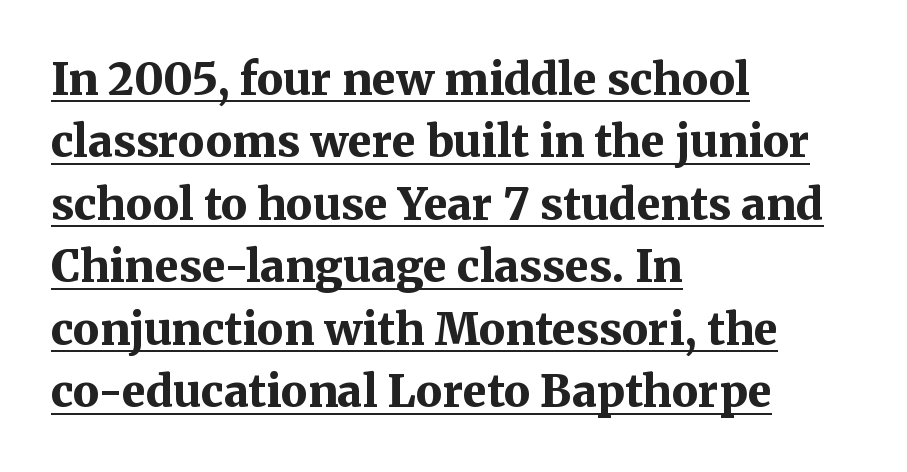
{"serif": "yes", "italic": "no", "bold": "yes", "weight": "bold", "width": "normal", "stroke_contrast": "medium", "x_height": "medium", "monospaced": "no", "underline": "yes", "align": "left", "line_spacing": "normal", "line_spacing_ratio": 1.42, "letter_spacing": "normal", "letter_spacing_em": 0.0, "glyph_px": 44}
